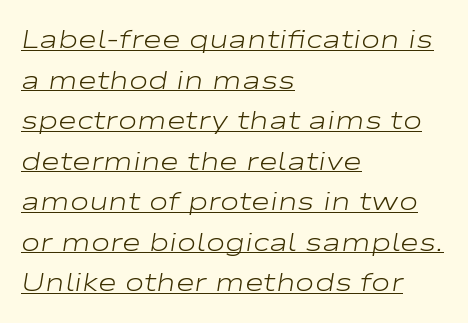
A light-to-regular cut is what we see here. Has an underline been added? It has. Italic: yes, the glyphs are oblique. Horizontal bands of white between lines are of average thickness. The compositor pushed each line to the left boundary. This rendering leaves character spacing at its baseline value.
